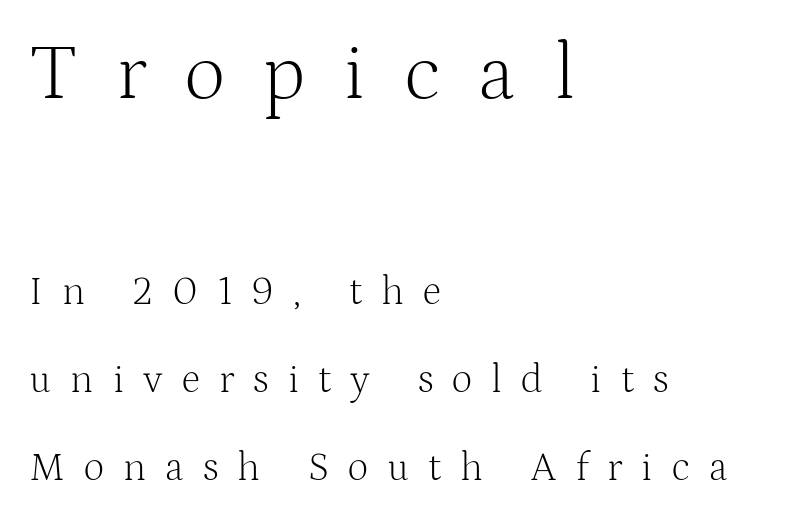
The image shows 80 px light serif type, upright; set left-aligned, loose line spacing (2.2x), unusually wide letter spacing (+0.48 em), not underlined; the first (top) block is 2.0x larger; medium stroke contrast and a medium x-height.
